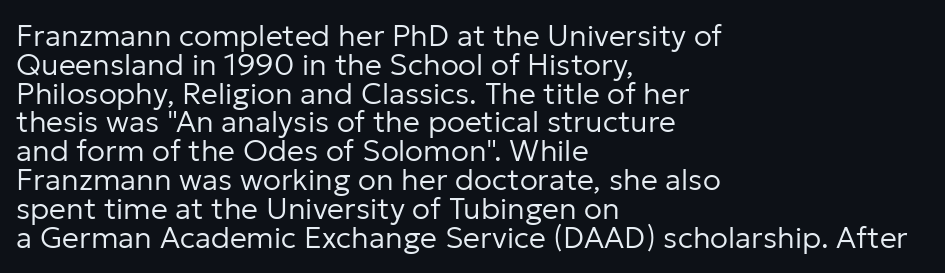
Serifs: no, the terminals of the letterforms are clean. The lettering stays uniformly vertical, giving the passage a roman look. Is the stroke heavy? The answer is a plain regular-or-lighter. Unmarked baselines from the first word to the last. What stands out about the letter spacing? Nothing — it is the standard amount. Leftover space on each line is placed entirely after the last word.
